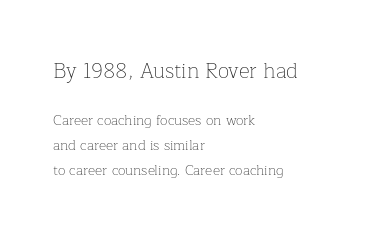
{"italic": "no", "bold": "no", "underline": "no", "align": "left", "line_spacing_ratio": 1.81, "letter_spacing": "normal", "letter_spacing_em": 0.0, "larger_block": "first", "size_ratio": 1.5, "glyph_px": 21}
